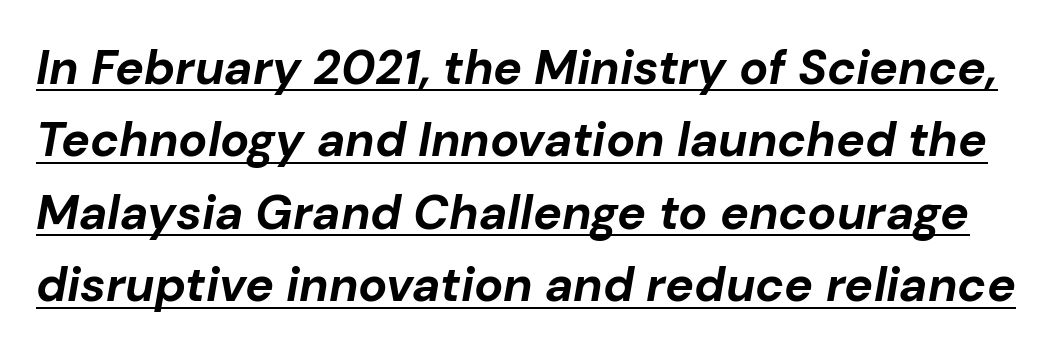
The image shows 48 px bold type, italic (leaning right); set normal line spacing (1.51x), normal letter spacing, underlined; low stroke contrast and a medium x-height.
